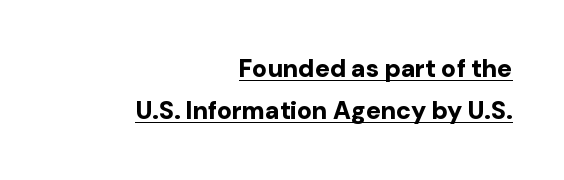
The image shows 25 px bold type, upright; set right-aligned, normal line spacing (1.7x), normal letter spacing, underlined.
